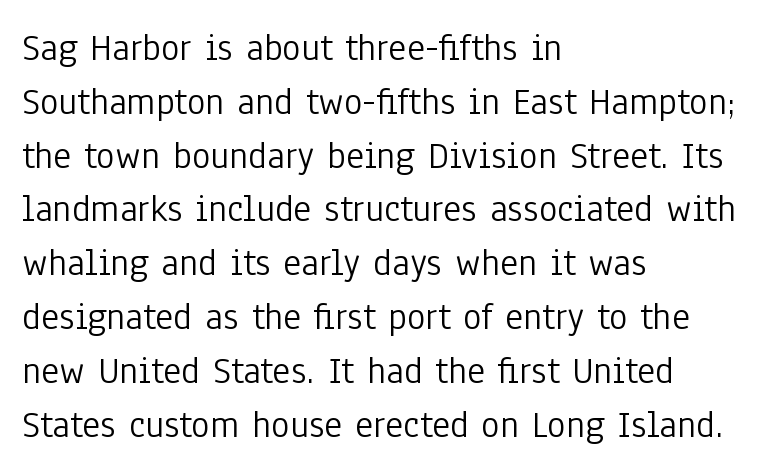
{"serif": "no", "italic": "no", "bold": "no", "weight": "light", "width": "condensed", "stroke_contrast": "low", "x_height": "medium", "monospaced": "no", "underline": "no", "align": "left", "line_spacing": "normal", "line_spacing_ratio": 1.38, "letter_spacing": "normal", "letter_spacing_em": 0.0, "glyph_px": 39}
